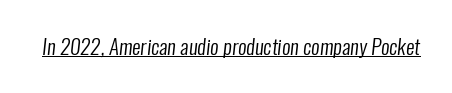
Notice how a bar underscores the lettering throughout. Weight: in the light-to-regular range. The tracking reads as untouched default to a designer's eye.
